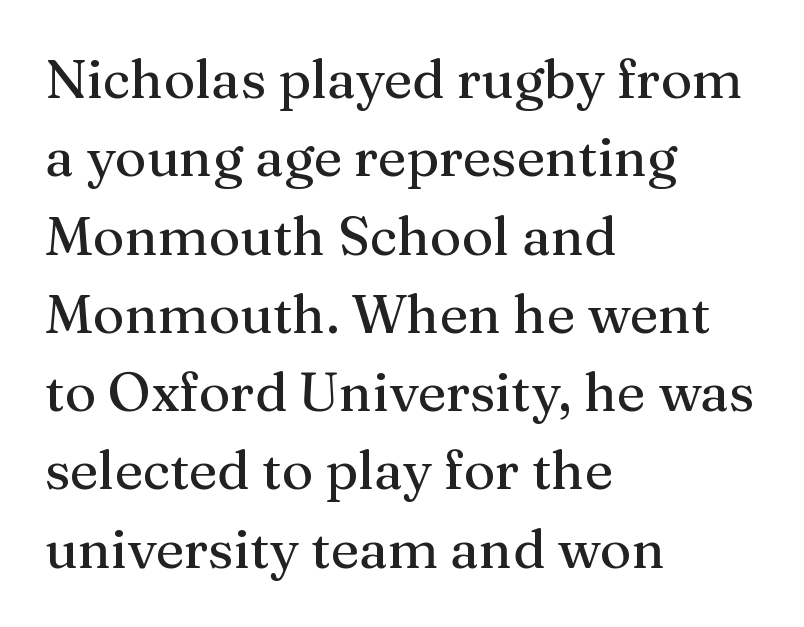
Q: Is the text italic (slanted)? A: No, it is upright.
Q: Is the typeface a serif or a sans-serif typeface? A: Serif.
Q: Is the text underlined? A: No.
Q: How is the paragraph aligned? A: Left-aligned.
Q: Is the spacing between letters normal or unusually wide? A: Normal.
Q: Is the spacing between lines tight, normal or loose? A: Normal.
Q: Width (condensed, normal, or wide)? A: Normal.
Q: Stroke contrast? A: Medium.
Q: x-height? A: Medium.
Q: Monospaced? A: No.
